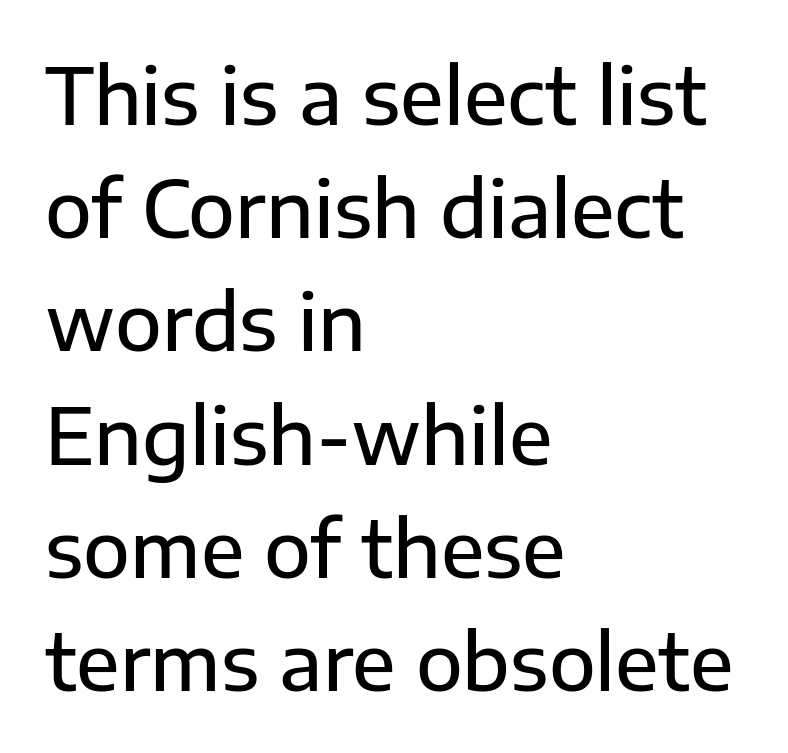
Q: Is the text italic (slanted)? A: No, it is upright.
Q: Is the typeface a serif or a sans-serif typeface? A: Sans-serif.
Q: Is the text underlined? A: No.
Q: How is the paragraph aligned? A: Left-aligned.
Q: Is the spacing between letters normal or unusually wide? A: Normal.
Q: Is the spacing between lines tight, normal or loose? A: Normal.
Q: Width (condensed, normal, or wide)? A: Normal.
Q: Stroke contrast? A: Low.
Q: x-height? A: Medium.
Q: Monospaced? A: No.
